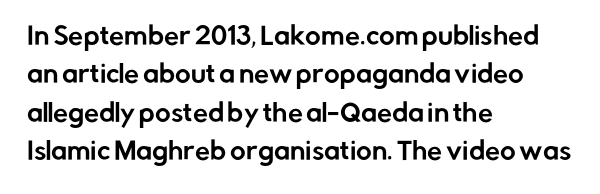
How would I describe the line gaps? Plain and ordinary. Teacher's note: observe the even left margin — that is flush-left alignment. Decoration check: the copy has no underline. Characters follow at the spacing the type designer built in. Is there any slant? The stems are plumb.
